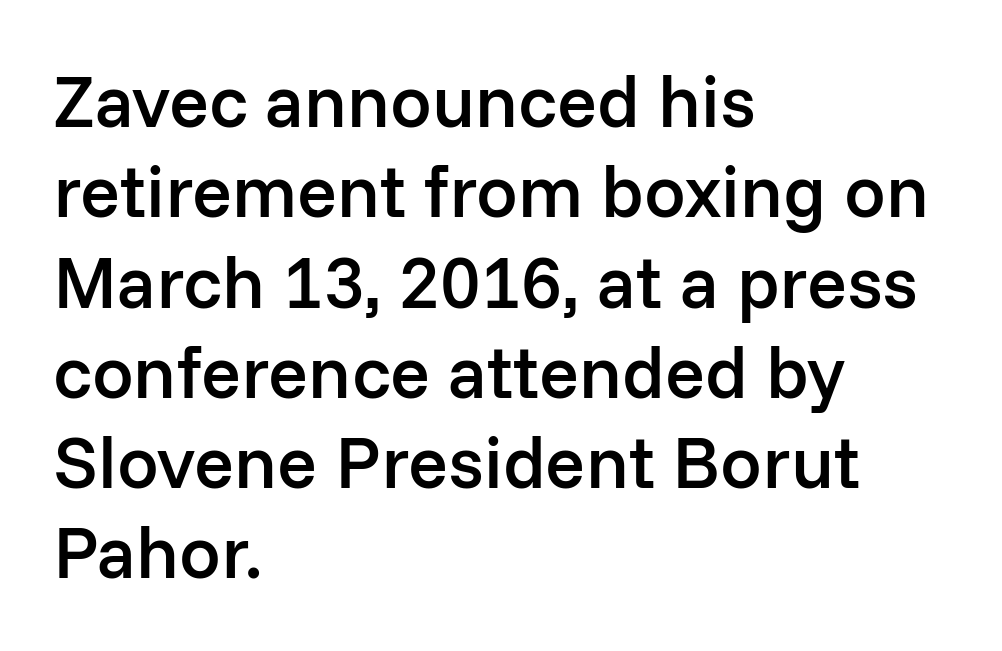
Is the letter spacing exaggerated? No — it looks like the ordinary default. Type without underlining. Rendered with straight, roman letterforms. Line beginnings align vertically; line endings do not. You could not count columns in this text — the font is proportionally spaced.
